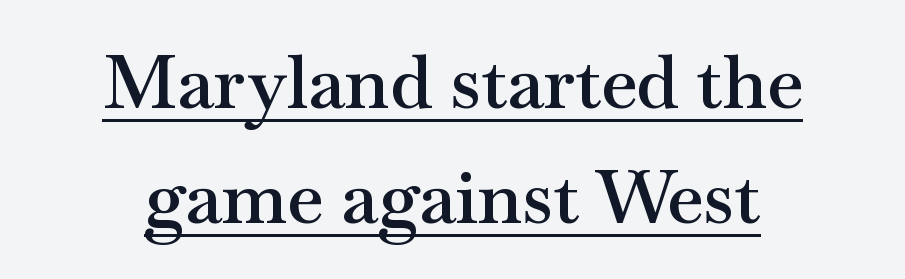
Q: Is the text bold? A: Semi-bold.
Q: Is the text italic (slanted)? A: No, it is upright.
Q: Is the typeface a serif or a sans-serif typeface? A: Serif.
Q: Is the text underlined? A: Yes.
Q: How is the paragraph aligned? A: Centered.
Q: Is the spacing between letters normal or unusually wide? A: Normal.
Q: Is the spacing between lines tight, normal or loose? A: Normal.
Q: Width (condensed, normal, or wide)? A: Wide.
Q: Stroke contrast? A: Medium.
Q: x-height? A: Small.
Q: Monospaced? A: No.
